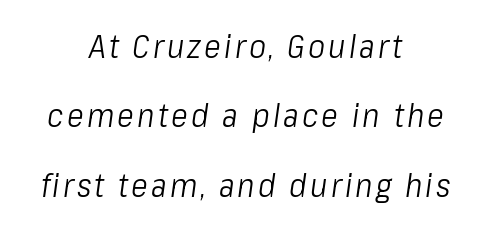
The image shows 32 px light, condensed type, italic (leaning right); set centered, loose line spacing (2.17x), not underlined; low stroke contrast and a medium x-height.
